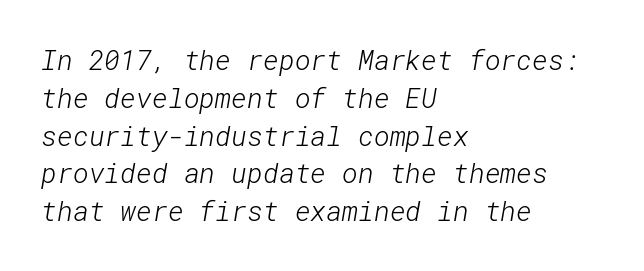
{"bold": "no", "underline": "no", "align": "left", "line_spacing": "normal", "line_spacing_ratio": 1.4, "letter_spacing": "normal", "letter_spacing_em": 0.0, "glyph_px": 27}
